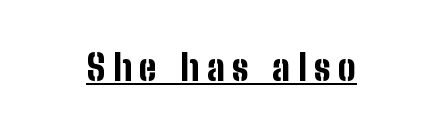
The image shows 36 px bold, condensed sans-serif type, upright; set unusually wide letter spacing (+0.21 em), underlined; low stroke contrast and a medium x-height.
